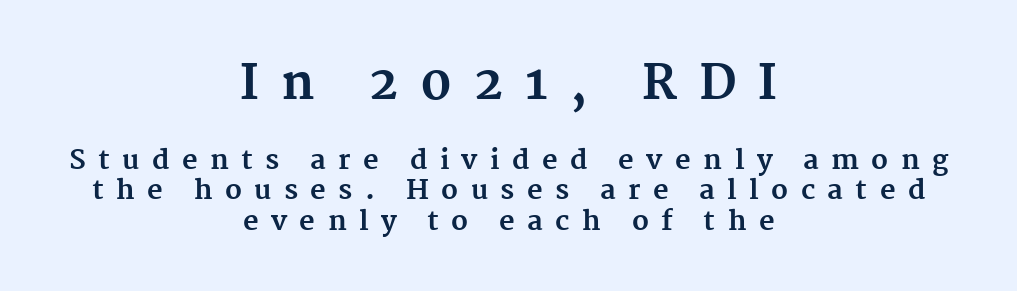
Q: Is the text bold? A: Yes.
Q: Is the text italic (slanted)? A: No, it is upright.
Q: Is the typeface a serif or a sans-serif typeface? A: Serif.
Q: Is the text underlined? A: No.
Q: How is the paragraph aligned? A: Centered.
Q: Is the spacing between letters normal or unusually wide? A: Unusually wide.
Q: Is the spacing between lines tight, normal or loose? A: Tight.
Q: Which block of text is set in a larger size, the first (top) or the second (bottom)? A: The first (top) one.
Q: Width (condensed, normal, or wide)? A: Normal.
Q: Stroke contrast? A: Medium.
Q: x-height? A: Medium.
Q: Monospaced? A: No.
